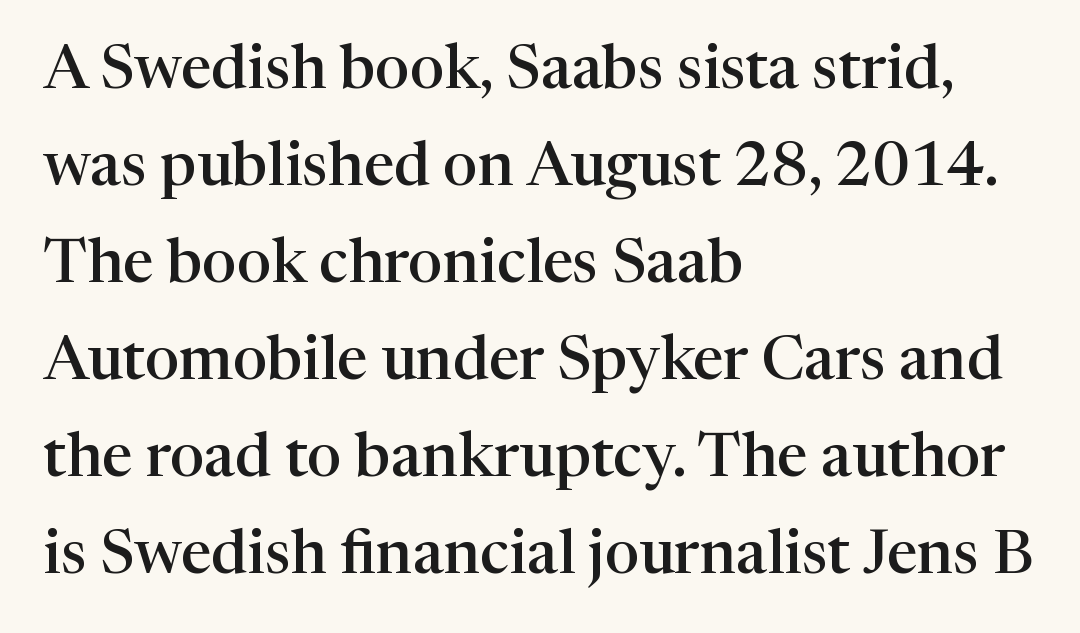
The area under the type is left untouched. Spacing verdict: proportional, widths tailored to each character. In terms of letterform style, serifs are clearly present. Regarding leading, the lines here are spaced in the standard way. Here the glyphs are tracked normally, forming tight word shapes. Do the letters lean? They stand straight.
